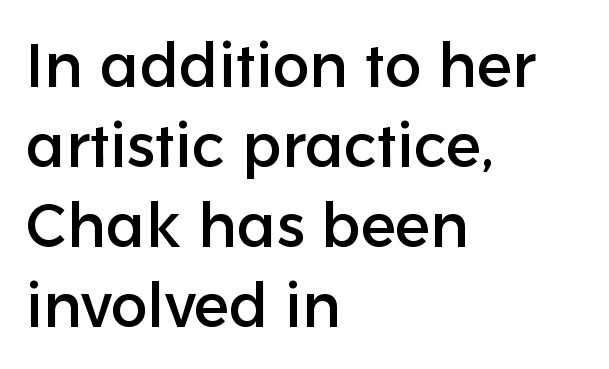
You could not count columns in this text — the font is proportionally spaced. Standard letterfit; no display-style spreading of the glyphs. Just letters on the line, the space beneath them empty. Reading down the block, your eye returns to a fixed left position each line.
